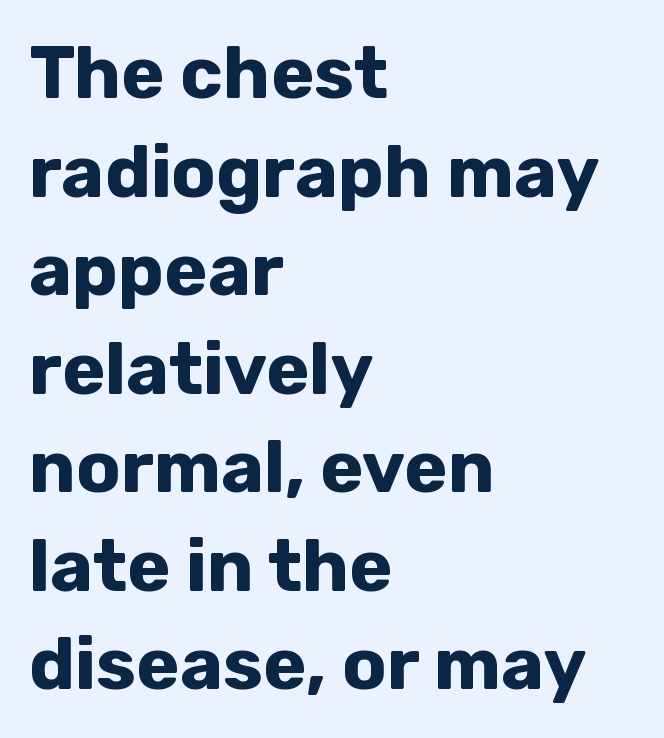
The rendering uses natural spacing where letterforms have individual widths. This block has exactly the height ordinary leading produces. Caption: standard tracking, unaltered. Casual observation: everything's shoved over to the left. The foot of each line stays bare and open.
